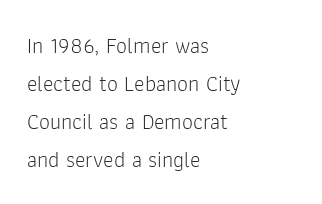
{"italic": "no", "bold": "no", "underline": "no", "align": "left", "line_spacing_ratio": 1.72, "letter_spacing": "normal", "letter_spacing_em": 0.0, "glyph_px": 22}
